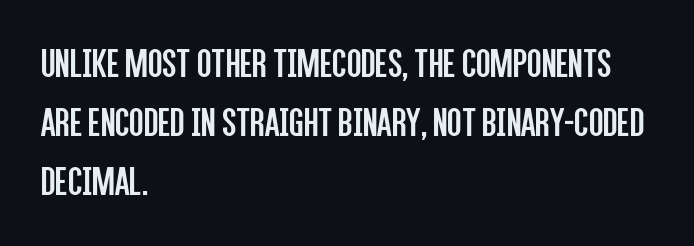
The image shows 42 px regular-weight, condensed sans-serif type, upright; set left-aligned, normal line spacing (1.41x), normal letter spacing, not underlined; low stroke contrast and a large x-height.
